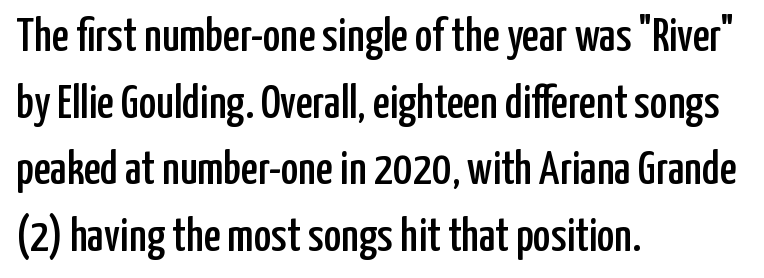
{"serif": "no", "italic": "no", "width": "condensed", "stroke_contrast": "low", "x_height": "medium", "monospaced": "no", "underline": "no", "align": "left", "line_spacing": "normal", "line_spacing_ratio": 1.42, "letter_spacing": "normal", "letter_spacing_em": 0.0, "glyph_px": 47}
